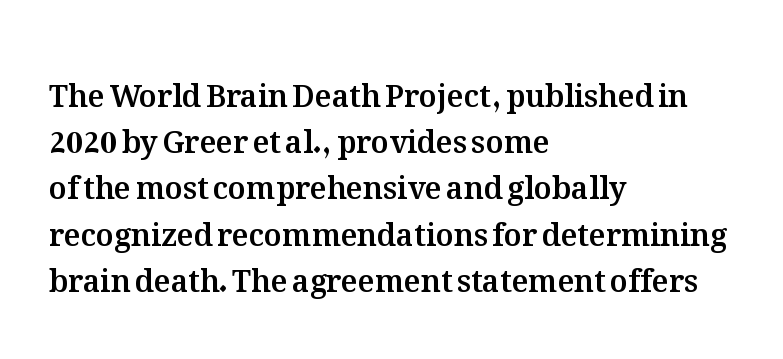
The image shows 30 px text type, upright; set left-aligned, normal line spacing (1.54x), normal letter spacing, not underlined; medium stroke contrast and a medium x-height.
